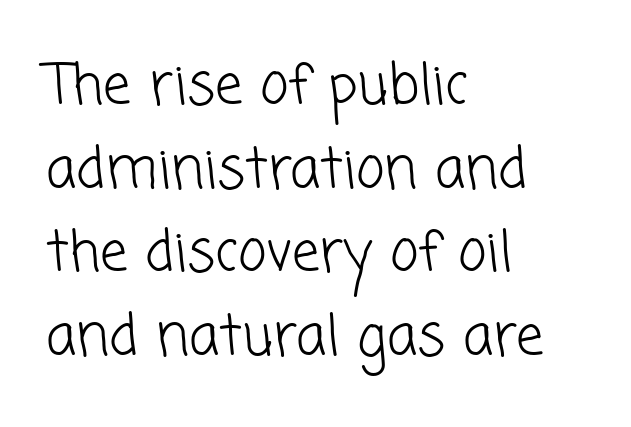
The image shows 55 px light sans-serif type; set left-aligned, normal line spacing (1.52x), normal letter spacing, not underlined; low stroke contrast and a medium x-height.
